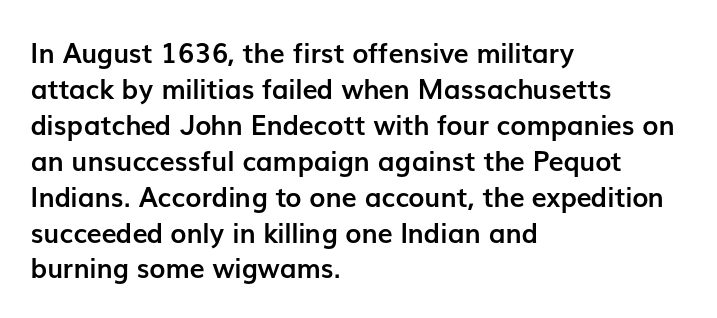
The image shows 27 px bold type, upright; set left-aligned, normal line spacing (1.33x), normal letter spacing, not underlined.
